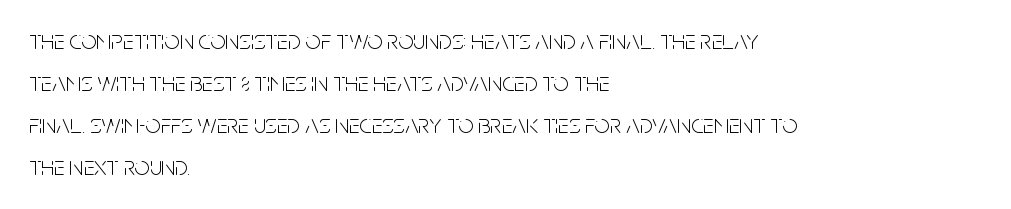
The image shows 27 px text type, upright; set left-aligned, normal line spacing (1.56x), normal letter spacing, not underlined.
